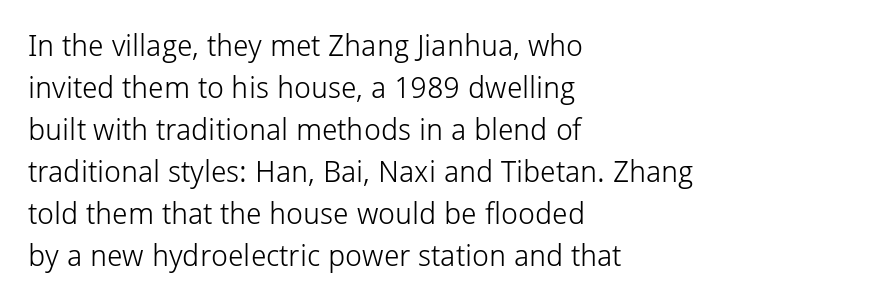
Q: Is the text bold? A: No.
Q: Is the text italic (slanted)? A: No, it is upright.
Q: Is the typeface a serif or a sans-serif typeface? A: Sans-serif.
Q: Is the text underlined? A: No.
Q: How is the paragraph aligned? A: Left-aligned.
Q: Is the spacing between letters normal or unusually wide? A: Normal.
Q: Is the spacing between lines tight, normal or loose? A: Normal.
Q: Width (condensed, normal, or wide)? A: Normal.
Q: Stroke contrast? A: Low.
Q: x-height? A: Medium.
Q: Monospaced? A: No.
